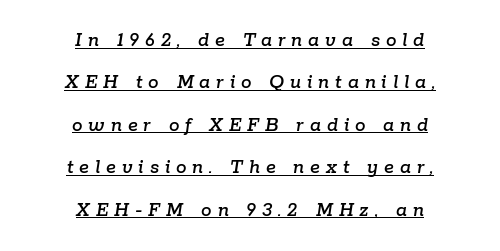
{"italic": "yes", "lean": "right", "slant_degrees": 9, "underline": "yes", "align": "center", "line_spacing": "loose", "line_spacing_ratio": 2.02, "letter_spacing": "wide", "letter_spacing_em": 0.28, "glyph_px": 21}
